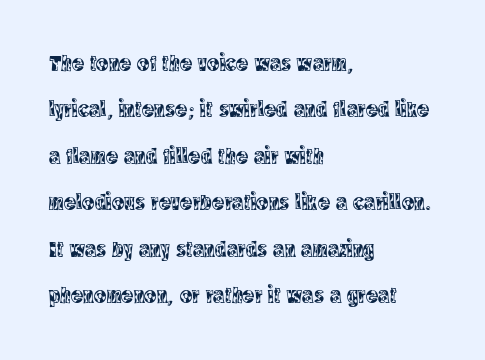
Q: Is the text italic (slanted)? A: No, it is upright.
Q: Is the text underlined? A: No.
Q: How is the paragraph aligned? A: Left-aligned.
Q: Is the spacing between letters normal or unusually wide? A: Normal.
Q: Is the spacing between lines tight, normal or loose? A: Loose.
